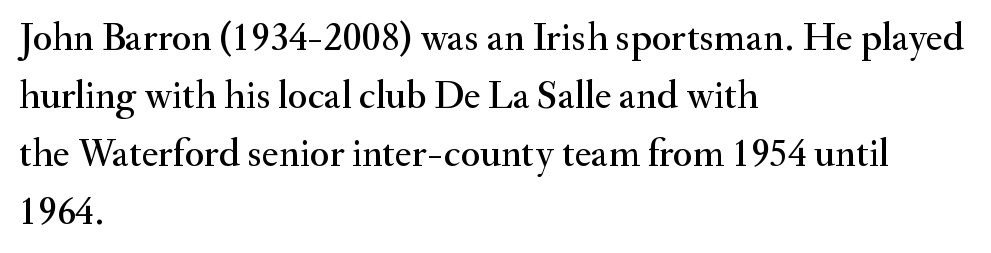
This sample has the flowing, uneven cadence of proportional lettering. Underline: absent. Honestly, the letter spacing is just normal — you wouldn't notice it. If you drew a ruler down the left edge, every line would touch it. How would I describe the line gaps? Plain and ordinary. In terms of posture, this sample is upright.
